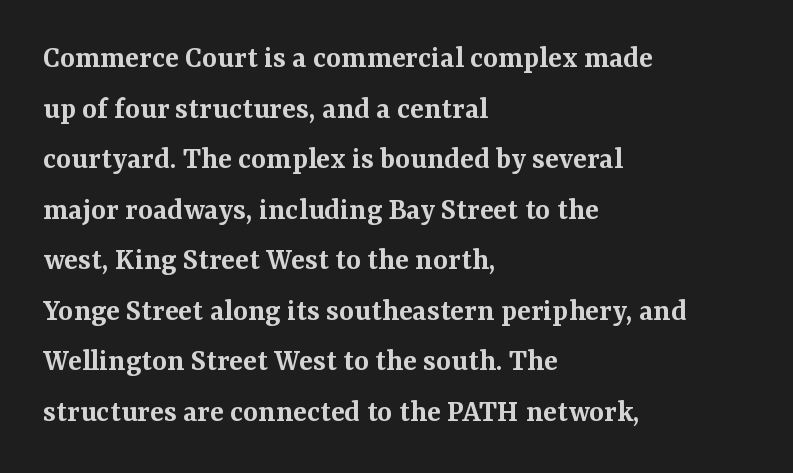
{"serif": "yes", "italic": "no", "bold": "semi", "weight": "semibold", "width": "normal", "stroke_contrast": "medium", "x_height": "medium", "monospaced": "no", "underline": "no", "align": "left", "line_spacing": "normal", "line_spacing_ratio": 1.58, "letter_spacing": "normal", "letter_spacing_em": 0.0, "glyph_px": 32}
